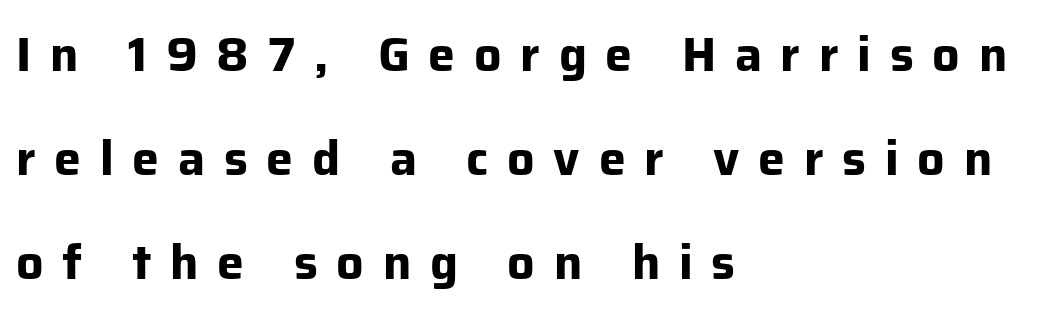
Q: Is the text bold? A: Yes.
Q: Is the text italic (slanted)? A: No, it is upright.
Q: Is the typeface a serif or a sans-serif typeface? A: Sans-serif.
Q: Is the text underlined? A: No.
Q: How is the paragraph aligned? A: Left-aligned.
Q: Is the spacing between letters normal or unusually wide? A: Unusually wide.
Q: Is the spacing between lines tight, normal or loose? A: Loose.
Q: Width (condensed, normal, or wide)? A: Normal.
Q: Stroke contrast? A: Low.
Q: x-height? A: Medium.
Q: Monospaced? A: No.
